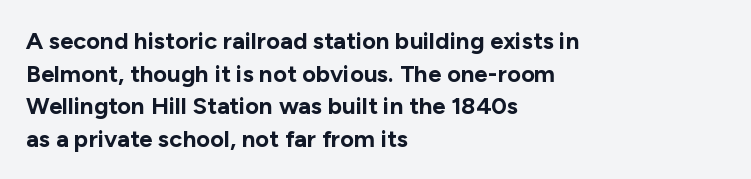
{"italic": "no", "bold": "yes", "underline": "no", "align": "left", "line_spacing": "normal", "line_spacing_ratio": 1.36, "letter_spacing": "normal", "letter_spacing_em": 0.0, "glyph_px": 24}
